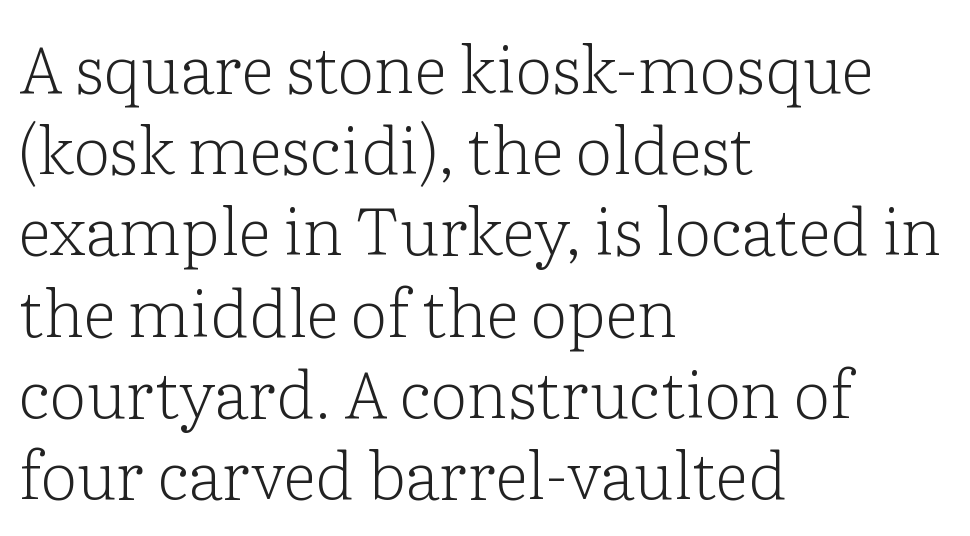
Q: Is the text bold? A: No.
Q: Is the text italic (slanted)? A: No, it is upright.
Q: Is the typeface a serif or a sans-serif typeface? A: Serif.
Q: Is the text underlined? A: No.
Q: How is the paragraph aligned? A: Left-aligned.
Q: Is the spacing between letters normal or unusually wide? A: Normal.
Q: Width (condensed, normal, or wide)? A: Normal.
Q: Stroke contrast? A: Low.
Q: x-height? A: Medium.
Q: Monospaced? A: No.
